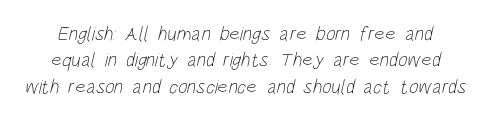
Does the leading feel generous? No, just average. The gap between lines stays unmarked. On a weight scale, this lands at 450 or below. This rendering leaves character spacing at its baseline value.
